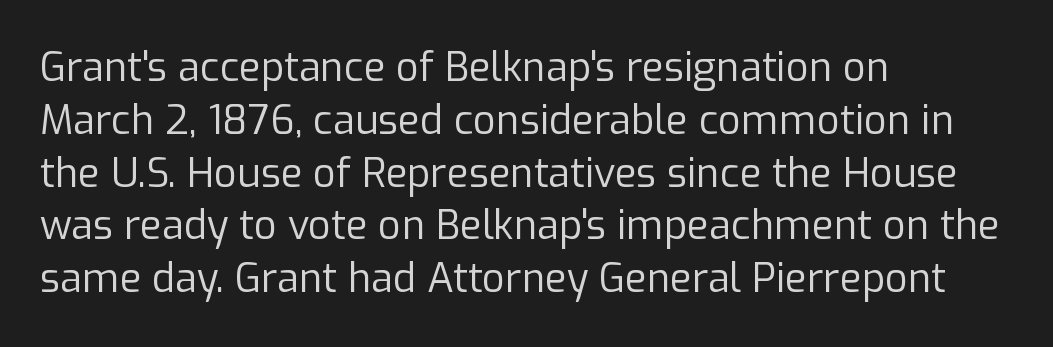
The image shows 40 px regular-weight sans-serif type, upright; set left-aligned, normal line spacing (1.32x), normal letter spacing, not underlined; low stroke contrast and a medium x-height.
